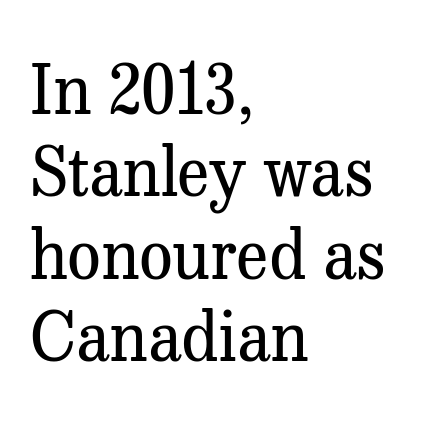
{"serif": "yes", "italic": "no", "bold": "no", "weight": "regular", "width": "normal", "stroke_contrast": "medium", "x_height": "medium", "monospaced": "no", "underline": "no", "align": "left", "line_spacing_ratio": 1.23, "letter_spacing": "normal", "letter_spacing_em": 0.0, "glyph_px": 67}
